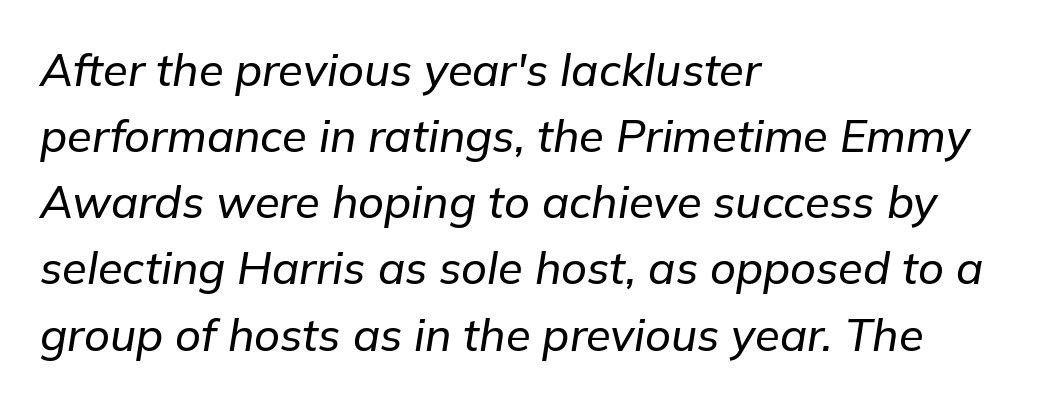
These lines keep a tight, regular rhythm from letter to letter. Looks like regular typesetting: each glyph gets only the width it needs. Rows of type keep a routine distance in the vertical direction. This sample uses an oblique cut, with every glyph tilted off the vertical.
